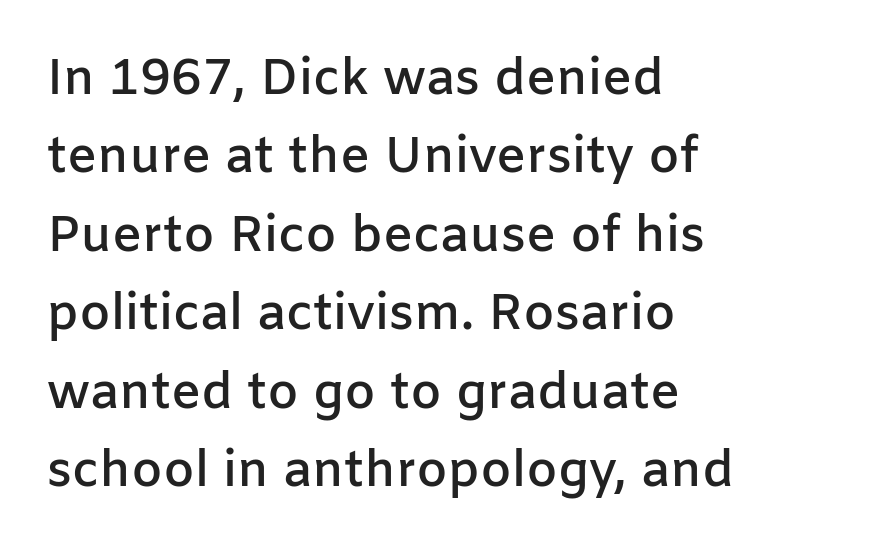
The image shows 50 px semibold sans-serif type, upright; set left-aligned, normal line spacing (1.57x), normal letter spacing, not underlined; low stroke contrast and a medium x-height.
